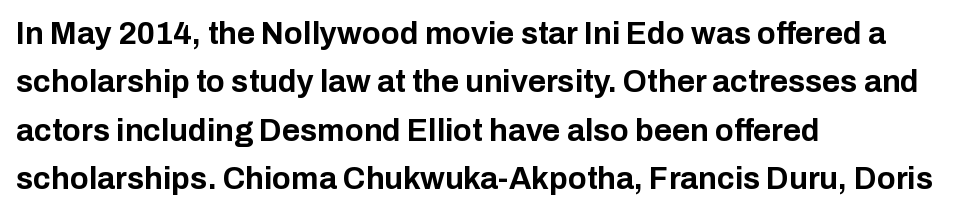
The image shows 31 px bold sans-serif type, upright; set left-aligned, normal line spacing (1.56x), normal letter spacing, not underlined; low stroke contrast and a medium x-height.
